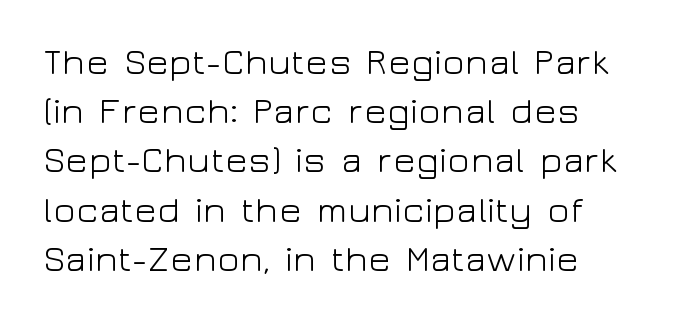
{"serif": "no", "italic": "no", "bold": "no", "weight": "light", "width": "wide", "stroke_contrast": "low", "x_height": "medium", "monospaced": "no", "underline": "no", "align": "left", "line_spacing": "normal", "line_spacing_ratio": 1.33, "letter_spacing": "normal", "letter_spacing_em": 0.0, "glyph_px": 37}
